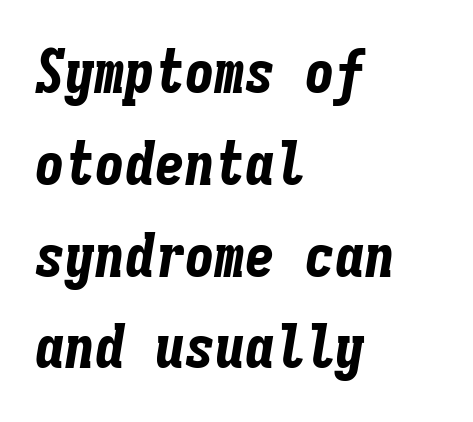
The image shows 60 px bold, condensed type, italic (leaning right), monospaced; set left-aligned, normal line spacing (1.53x), normal letter spacing, not underlined; low stroke contrast and a medium x-height.
